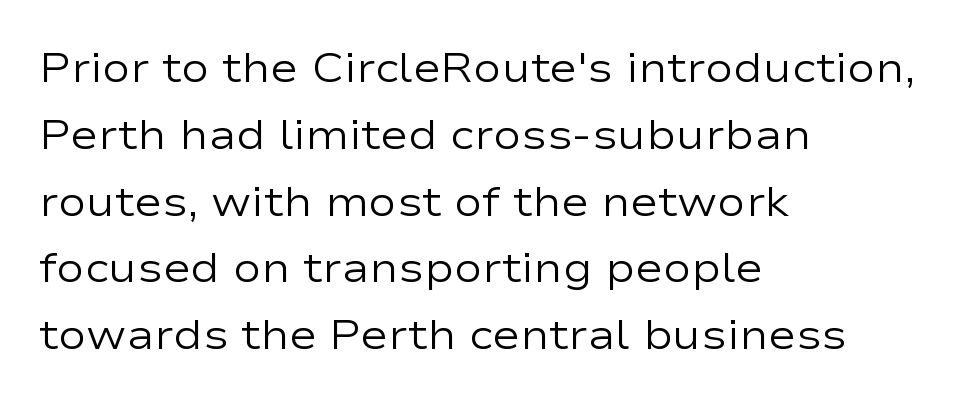
The passage shown is typed in a proportional face where columns would drift. Is this a heavy cut? Hardly; it is regular or lighter. Each word holds together tightly as a unit, with standard inter-letter gaps. These lines were composed using upright roman letters.
